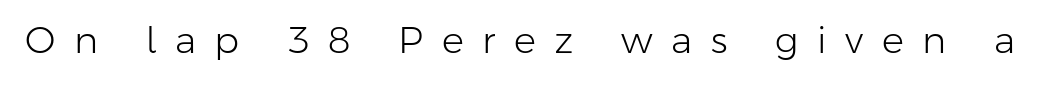
{"serif": "no", "italic": "no", "bold": "no", "weight": "light", "width": "normal", "stroke_contrast": "low", "x_height": "medium", "monospaced": "no", "underline": "no", "letter_spacing": "wide", "letter_spacing_em": 0.5, "glyph_px": 37}
